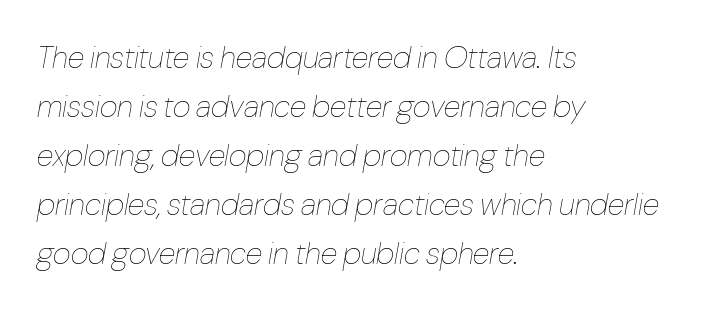
{"italic": "yes", "lean": "right", "slant_degrees": 10, "bold": "no", "weight": "thin", "width": "condensed", "stroke_contrast": "low", "x_height": "medium", "monospaced": "no", "underline": "no", "align": "left", "line_spacing": "normal", "line_spacing_ratio": 1.58, "letter_spacing": "normal", "letter_spacing_em": 0.0, "glyph_px": 31}
